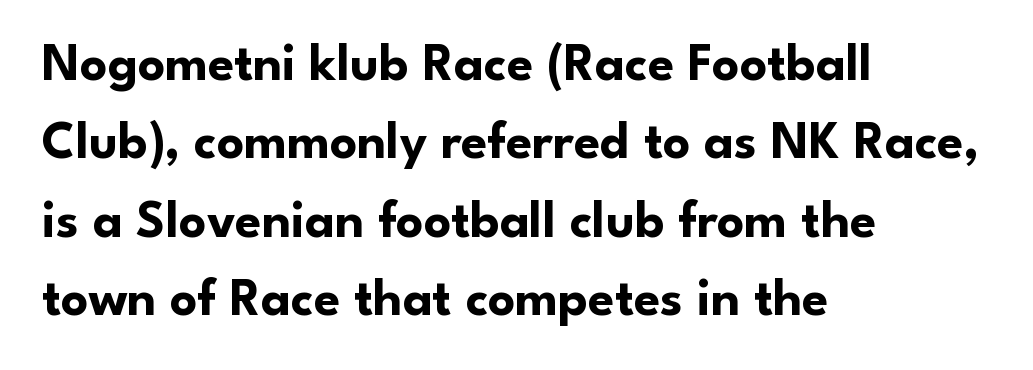
Q: Is the text bold? A: Yes.
Q: Is the text italic (slanted)? A: No, it is upright.
Q: Is the typeface a serif or a sans-serif typeface? A: Sans-serif.
Q: Is the text underlined? A: No.
Q: How is the paragraph aligned? A: Left-aligned.
Q: Is the spacing between letters normal or unusually wide? A: Normal.
Q: Is the spacing between lines tight, normal or loose? A: Normal.
Q: Width (condensed, normal, or wide)? A: Normal.
Q: Stroke contrast? A: Low.
Q: x-height? A: Small.
Q: Monospaced? A: No.
